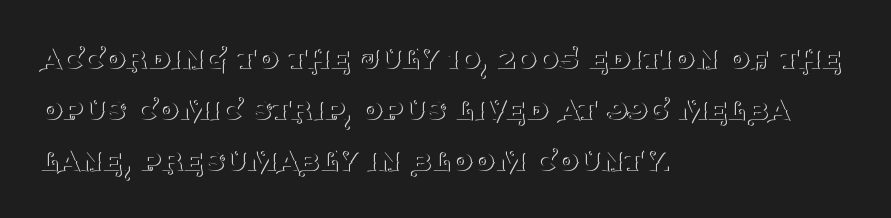
{"serif": "yes", "italic": "no", "bold": "no", "weight": "thin", "width": "normal", "stroke_contrast": "medium", "x_height": "large", "monospaced": "no", "underline": "no", "align": "left", "line_spacing": "normal", "line_spacing_ratio": 1.46, "letter_spacing": "normal", "letter_spacing_em": 0.0, "glyph_px": 35}
